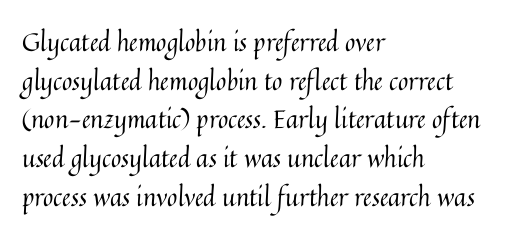
Q: Is the text bold? A: No.
Q: Is the text italic (slanted)? A: Yes.
Q: Is the text underlined? A: No.
Q: How is the paragraph aligned? A: Left-aligned.
Q: Is the spacing between letters normal or unusually wide? A: Normal.
Q: Is the spacing between lines tight, normal or loose? A: Normal.
